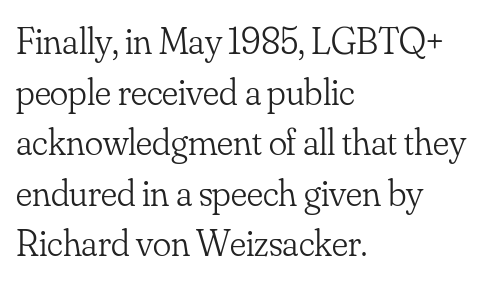
{"serif": "yes", "italic": "no", "bold": "no", "weight": "light", "width": "normal", "stroke_contrast": "low", "x_height": "small", "monospaced": "no", "underline": "no", "align": "left", "line_spacing": "normal", "line_spacing_ratio": 1.33, "letter_spacing": "normal", "letter_spacing_em": 0.0, "glyph_px": 38}
